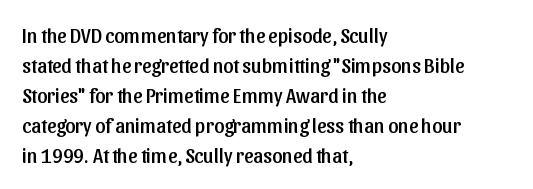
{"italic": "no", "underline": "no", "align": "left", "line_spacing": "normal", "line_spacing_ratio": 1.5, "letter_spacing": "normal", "letter_spacing_em": 0.0, "glyph_px": 20}
